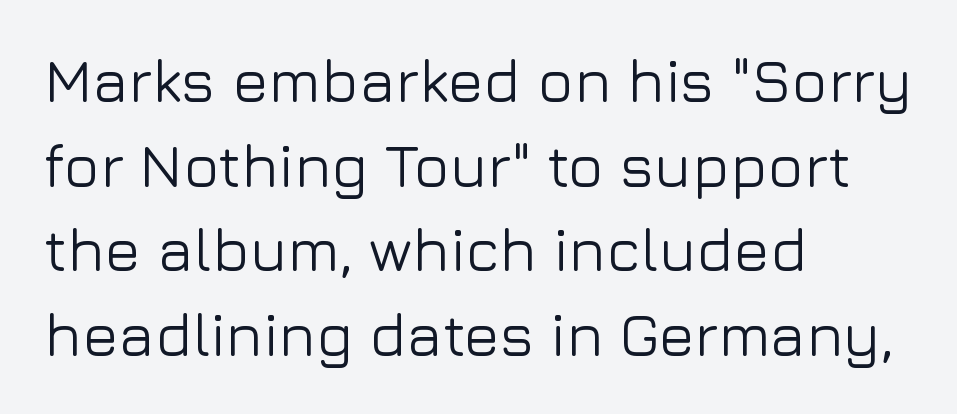
Q: Is the text italic (slanted)? A: No, it is upright.
Q: Is the typeface a serif or a sans-serif typeface? A: Sans-serif.
Q: Is the text underlined? A: No.
Q: How is the paragraph aligned? A: Left-aligned.
Q: Is the spacing between letters normal or unusually wide? A: Normal.
Q: Is the spacing between lines tight, normal or loose? A: Normal.
Q: Width (condensed, normal, or wide)? A: Normal.
Q: Stroke contrast? A: Low.
Q: x-height? A: Medium.
Q: Monospaced? A: No.
